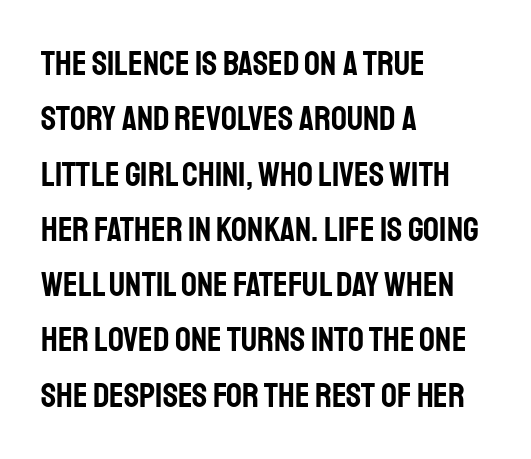
The image shows 35 px condensed sans-serif type, upright; set left-aligned, normal line spacing (1.58x), normal letter spacing, not underlined; low stroke contrast and a large x-height.
